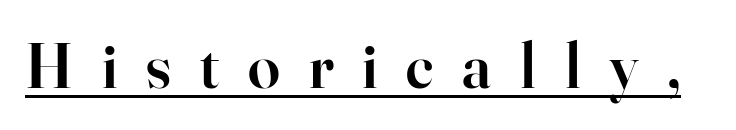
Q: Is the text bold? A: Semi-bold.
Q: Is the text italic (slanted)? A: No, it is upright.
Q: Is the typeface a serif or a sans-serif typeface? A: Serif.
Q: Is the text underlined? A: Yes.
Q: Is the spacing between letters normal or unusually wide? A: Unusually wide.
Q: Width (condensed, normal, or wide)? A: Normal.
Q: Stroke contrast? A: High.
Q: x-height? A: Small.
Q: Monospaced? A: No.
